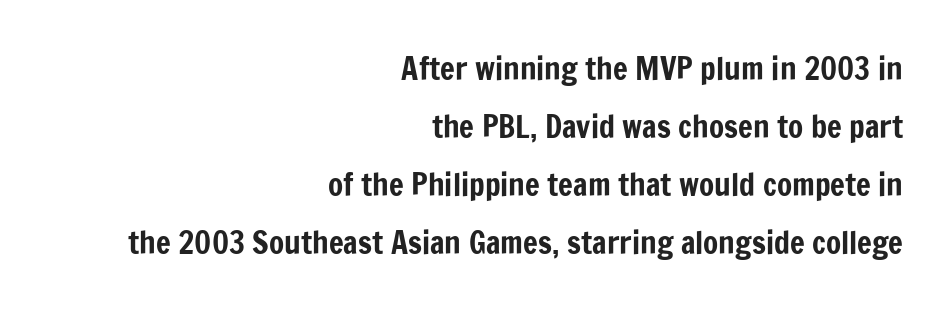
Q: Is the text italic (slanted)? A: No, it is upright.
Q: Is the typeface a serif or a sans-serif typeface? A: Sans-serif.
Q: Is the text underlined? A: No.
Q: How is the paragraph aligned? A: Right-aligned.
Q: Is the spacing between letters normal or unusually wide? A: Normal.
Q: Width (condensed, normal, or wide)? A: Condensed.
Q: Stroke contrast? A: Low.
Q: x-height? A: Medium.
Q: Monospaced? A: No.
